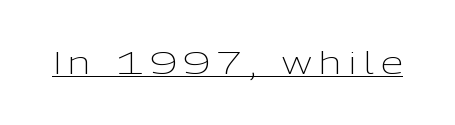
Style check: upright. The string is rendered with underlining switched on. This sample has the flowing, uneven cadence of proportional lettering. The face used here is rendered with a markedly widened letterfit. This is not heavy type; no bold has been used. Does the type have serifs? No, each stem ends abruptly.
